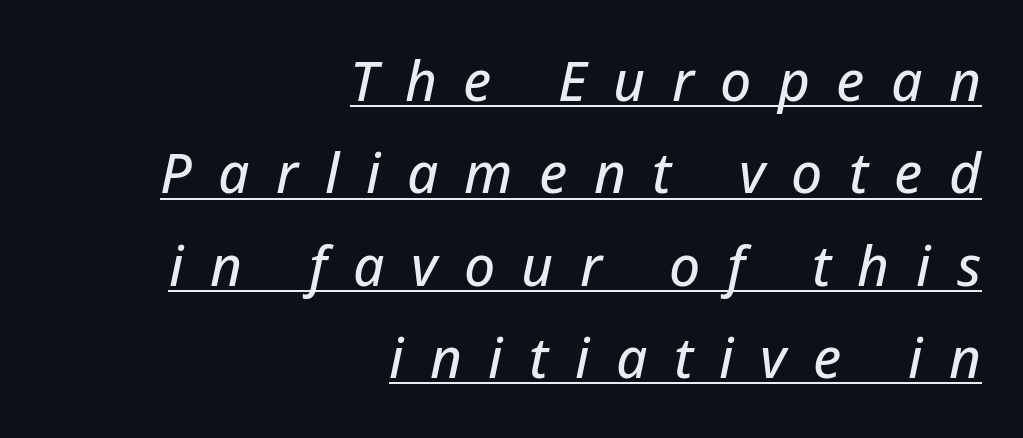
The image shows 55 px text type, italic (leaning right); set right-aligned, normal line spacing (1.68x), unusually wide letter spacing (+0.48 em), underlined; low stroke contrast and a medium x-height.
